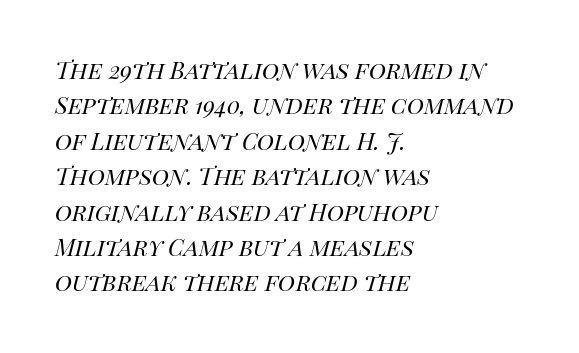
The image shows 29 px regular-weight type, italic (leaning right); set left-aligned, line spacing 1.22x, normal letter spacing, not underlined; high stroke contrast and a large x-height.
